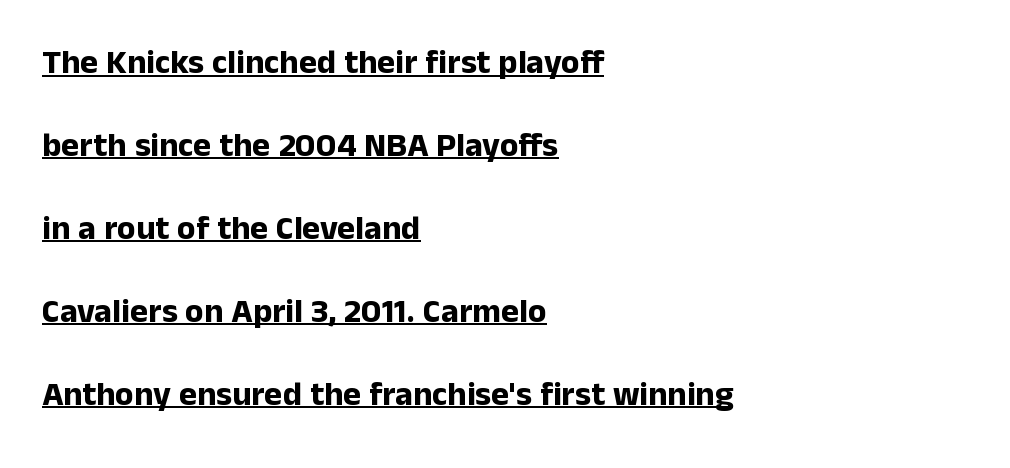
Glyph-to-glyph distance matches everyday printed text. In terms of leading, this rendering errs on the spacious side. The font is running at its bold setting. Upright lettering throughout. The compositor pushed each line to the left boundary. What kind of face is this? One without serifs — a sans.
